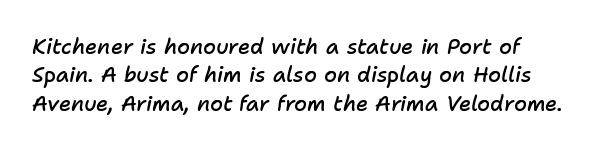
Q: Is the text bold? A: Semi-bold.
Q: Is the text italic (slanted)? A: Yes, it leans right by about 11 degrees.
Q: Is the text underlined? A: No.
Q: Is the spacing between letters normal or unusually wide? A: Normal.
Q: Is the spacing between lines tight, normal or loose? A: Normal.
